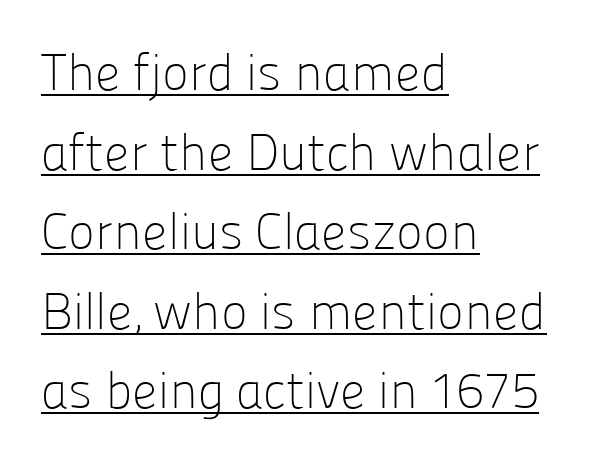
This sample uses a sans-serif face. The lines sit at an ordinary, default distance from one another. The passage shown is underscored from start to finish. A quiet, ordinary-to-light weight characterises the typeface. Proportional: the letters do not fall into vertical columns. Horizontal alignment here is leftward, the default for most running prose.
